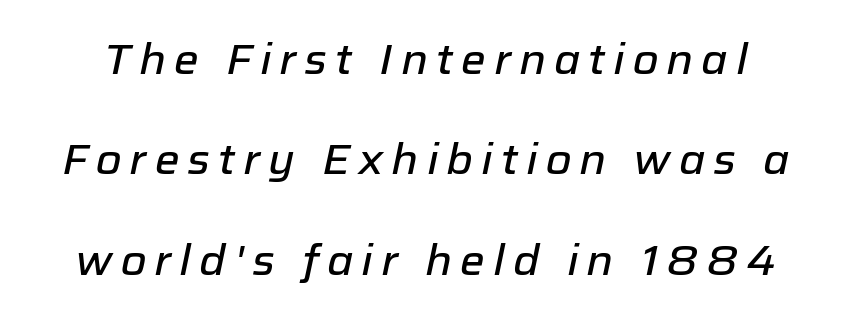
The image shows 42 px text type, italic (leaning right); set loose line spacing (2.39x), not underlined; low stroke contrast and a medium x-height.
